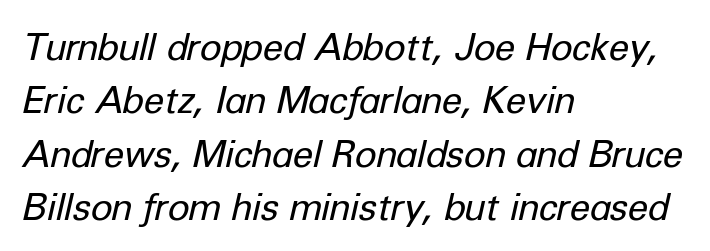
The baseline area is clear. The designer left line spacing at the default. Posture: slanted. This sample has the flowing, uneven cadence of proportional lettering. In terms of letterspacing, this is plain default setting. Horizontal alignment here is leftward, the default for most running prose.
